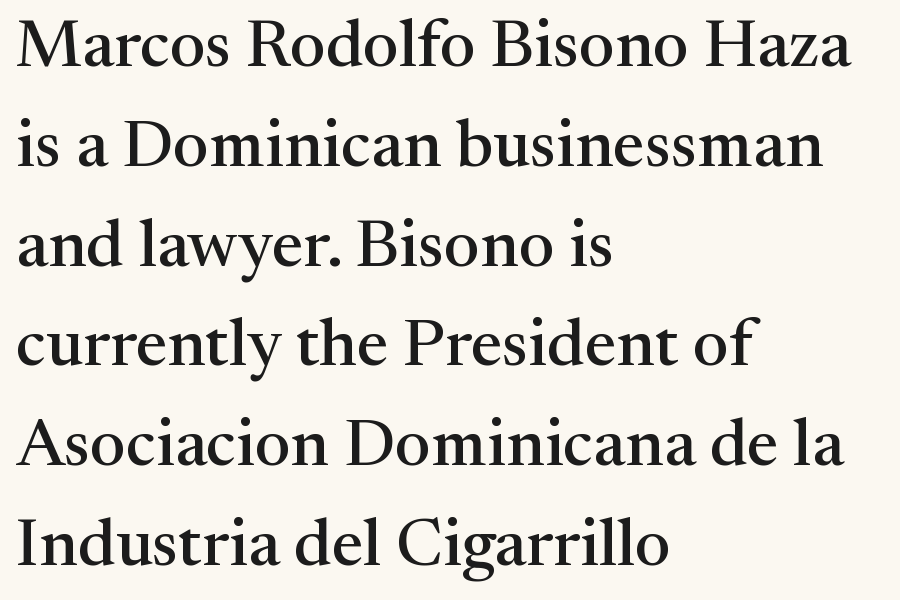
The image shows 67 px serif type, upright; set left-aligned, normal line spacing (1.49x), normal letter spacing, not underlined; medium stroke contrast and a medium x-height.
